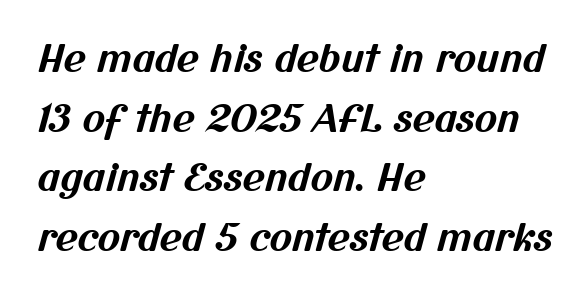
Q: Is the text bold? A: Yes.
Q: Is the typeface a serif or a sans-serif typeface? A: Sans-serif.
Q: Is the text underlined? A: No.
Q: How is the paragraph aligned? A: Left-aligned.
Q: Is the spacing between letters normal or unusually wide? A: Normal.
Q: Is the spacing between lines tight, normal or loose? A: Normal.
Q: Width (condensed, normal, or wide)? A: Normal.
Q: Stroke contrast? A: Medium.
Q: x-height? A: Medium.
Q: Monospaced? A: No.
